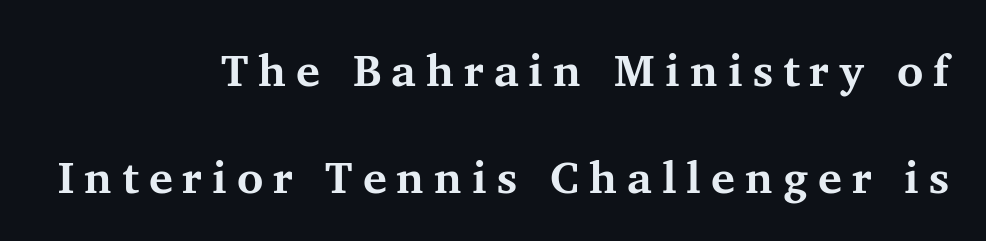
The image shows 45 px bold serif type, upright; set right-aligned, loose line spacing (2.37x), unusually wide letter spacing (+0.22 em), not underlined; medium stroke contrast and a medium x-height.
